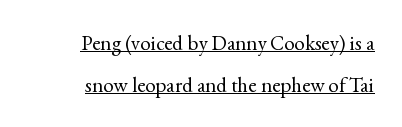
{"italic": "no", "bold": "no", "underline": "yes", "align": "right", "line_spacing": "loose", "line_spacing_ratio": 2.0, "letter_spacing": "normal", "letter_spacing_em": 0.0, "glyph_px": 21}
